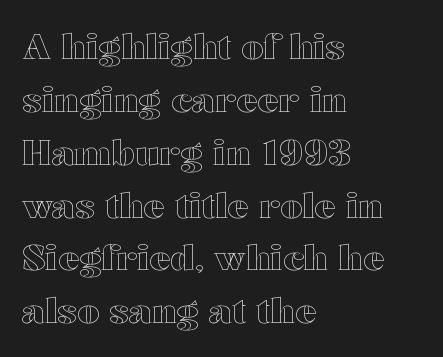
Q: Is the text italic (slanted)? A: No, it is upright.
Q: Is the text underlined? A: No.
Q: How is the paragraph aligned? A: Left-aligned.
Q: Is the spacing between letters normal or unusually wide? A: Normal.
Q: Is the spacing between lines tight, normal or loose? A: Normal.
Q: Width (condensed, normal, or wide)? A: Wide.
Q: x-height? A: Medium.
Q: Monospaced? A: No.
